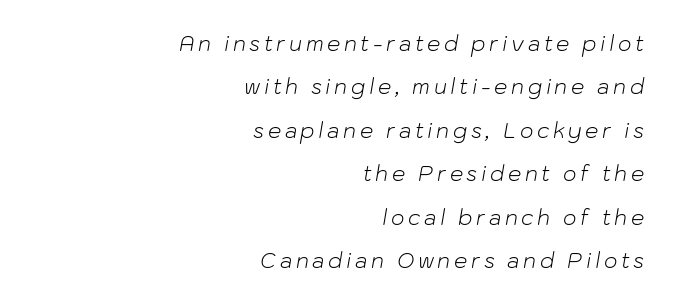
The image shows 21 px text type, italic (leaning right); set right-aligned, loose line spacing (2.07x), not underlined.
